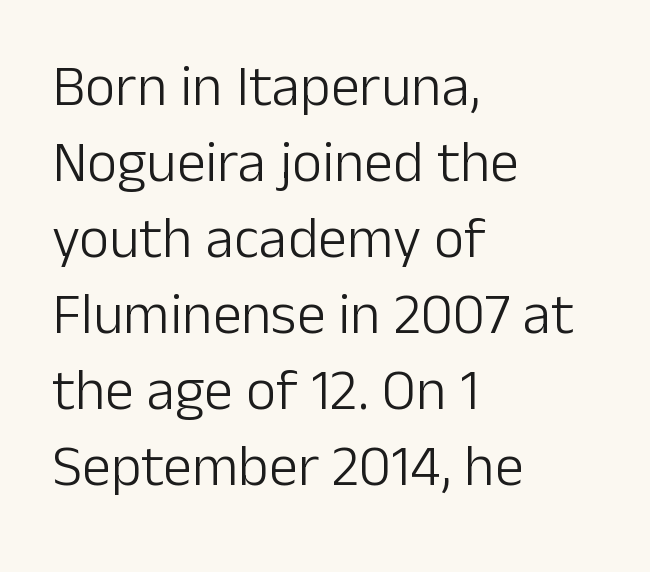
The image shows 58 px light sans-serif type, upright; set left-aligned, normal line spacing (1.31x), normal letter spacing, not underlined; low stroke contrast and a medium x-height.
